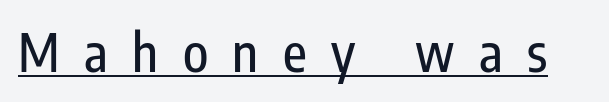
The image shows 52 px condensed sans-serif type, upright; set unusually wide letter spacing (+0.47 em), underlined; low stroke contrast and a medium x-height.
